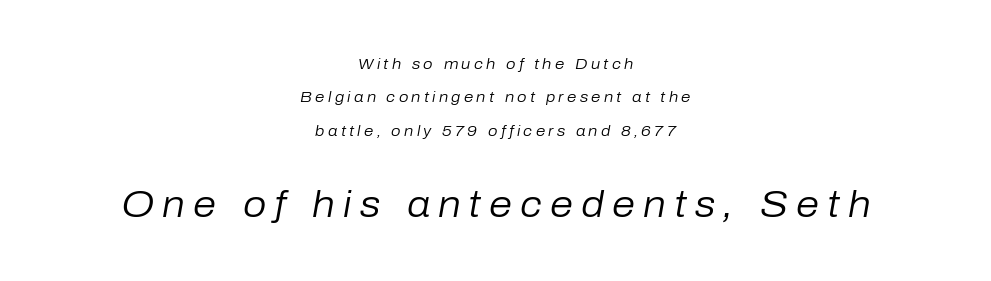
The image shows 37 px regular-weight type, italic (leaning right); set centered, loose line spacing (2.22x), unusually wide letter spacing (+0.22 em), not underlined; the second (bottom) block is 2.47x larger; low stroke contrast and a medium x-height.
